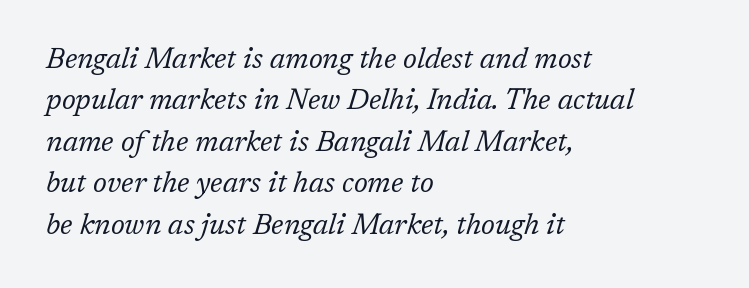
{"serif": "yes", "italic": "yes", "lean": "right", "slant_degrees": 17, "bold": "no", "weight": "regular", "width": "normal", "stroke_contrast": "low", "x_height": "medium", "monospaced": "no", "underline": "no", "align": "left", "line_spacing": "normal", "line_spacing_ratio": 1.43, "letter_spacing": "normal", "letter_spacing_em": 0.0, "glyph_px": 29}
